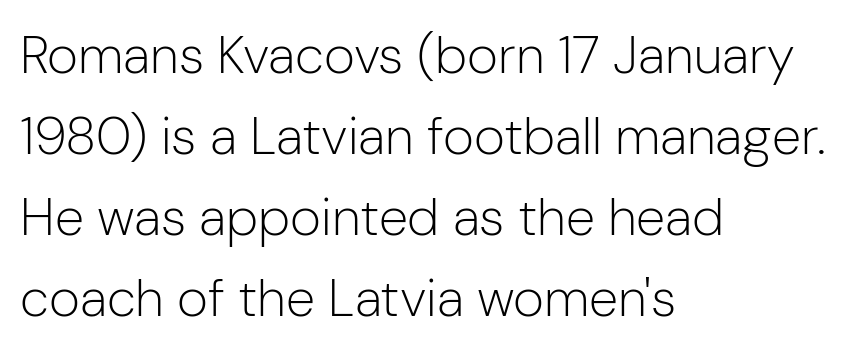
The image shows 53 px light sans-serif type, upright; set left-aligned, normal line spacing (1.53x), normal letter spacing, not underlined; low stroke contrast and a medium x-height.
